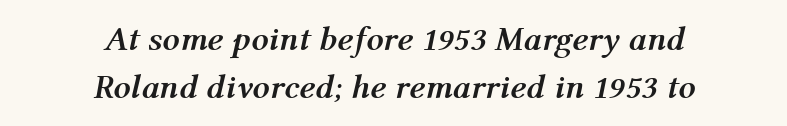
{"italic": "yes", "lean": "right", "slant_degrees": 12, "bold": "yes", "weight": "semibold", "width": "normal", "stroke_contrast": "medium", "x_height": "medium", "monospaced": "no", "underline": "no", "align": "center", "line_spacing": "normal", "line_spacing_ratio": 1.4, "letter_spacing": "normal", "letter_spacing_em": 0.0, "glyph_px": 34}
